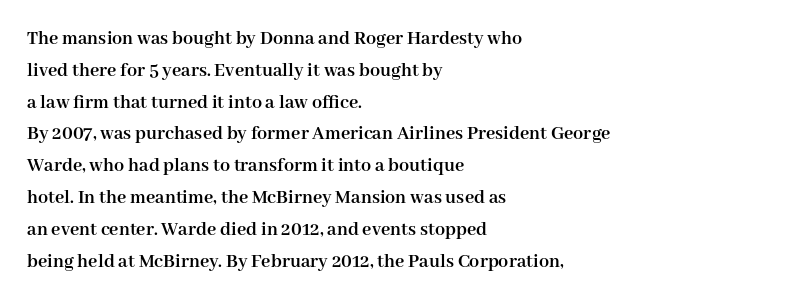
{"italic": "no", "bold": "yes", "underline": "no", "align": "left", "line_spacing": "normal", "line_spacing_ratio": 1.59, "letter_spacing": "normal", "letter_spacing_em": 0.0, "glyph_px": 20}
